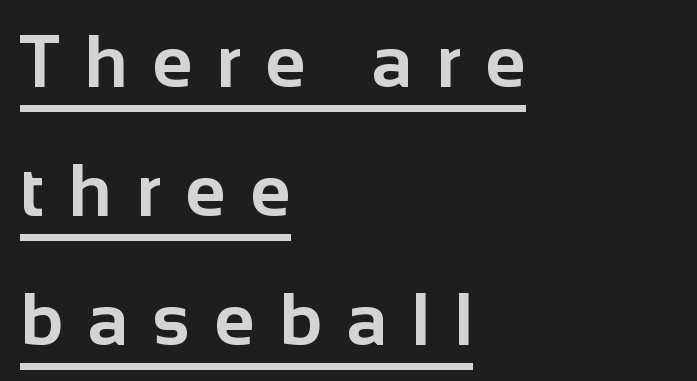
The image shows 74 px bold sans-serif type, upright; set left-aligned, line spacing 1.74x, unusually wide letter spacing (+0.33 em), underlined; low stroke contrast and a medium x-height.
